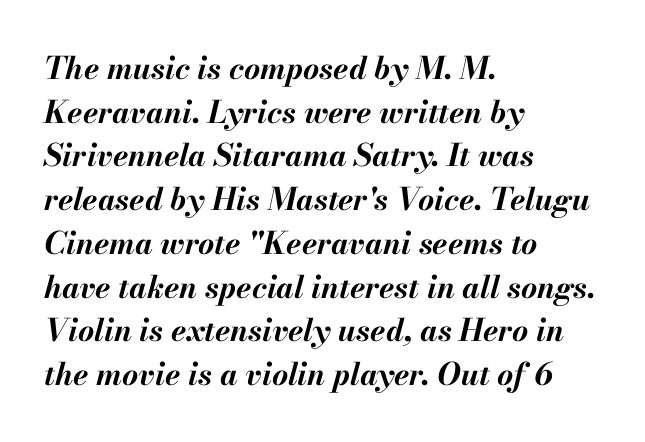
The image shows 31 px bold type, italic (leaning right); set left-aligned, normal line spacing (1.41x), normal letter spacing, not underlined; medium stroke contrast and a small x-height.
